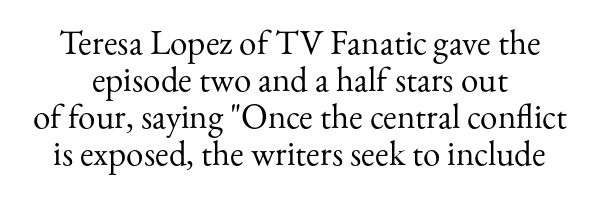
{"serif": "yes", "italic": "no", "bold": "no", "weight": "regular", "width": "normal", "stroke_contrast": "medium", "x_height": "small", "monospaced": "no", "underline": "no", "line_spacing": "tight", "line_spacing_ratio": 1.06, "letter_spacing": "normal", "letter_spacing_em": 0.0, "glyph_px": 35}
